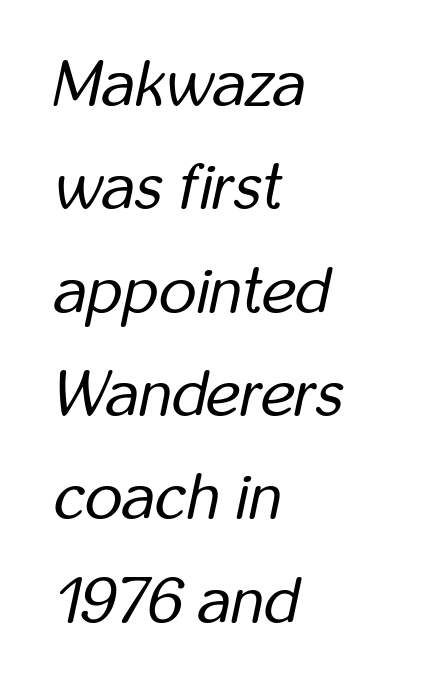
{"italic": "yes", "lean": "right", "slant_degrees": 12, "bold": "no", "weight": "regular", "width": "condensed", "stroke_contrast": "low", "x_height": "medium", "monospaced": "no", "underline": "no", "align": "left", "line_spacing": "normal", "line_spacing_ratio": 1.59, "letter_spacing": "normal", "letter_spacing_em": 0.0, "glyph_px": 65}
